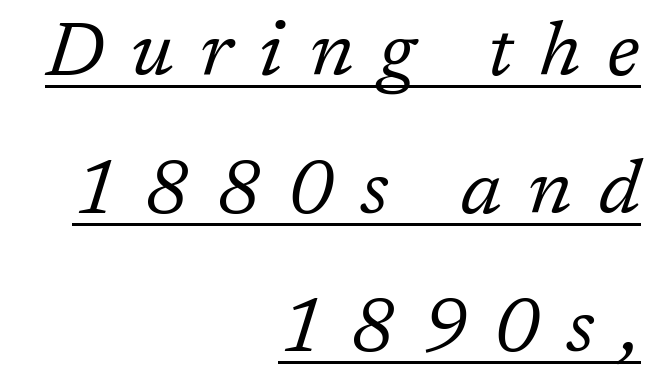
{"serif": "yes", "italic": "yes", "lean": "right", "slant_degrees": 17, "bold": "no", "weight": "regular", "width": "normal", "stroke_contrast": "low", "x_height": "medium", "monospaced": "no", "underline": "yes", "align": "right", "line_spacing_ratio": 1.79, "letter_spacing": "wide", "letter_spacing_em": 0.35, "glyph_px": 77}
